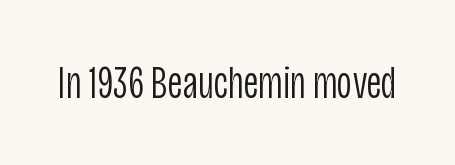
The image shows 47 px light, condensed sans-serif type, upright; set normal letter spacing, not underlined; low stroke contrast and a large x-height.
